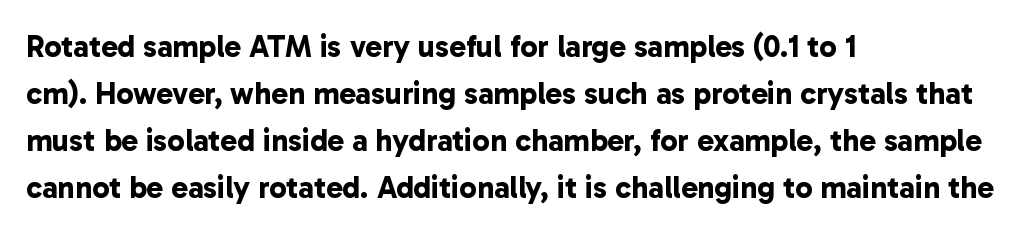
Do the characters align in a grid? No, the font is proportional. Summary of vertical rhythm: regular, with standard interline spacing. Grotesque or geometric, the face here clearly has no serifs. What stands out about the letter spacing? Nothing — it is the standard amount. The ragged edge is on the right, which tells us the setting is flush left. The foot of each line stays bare and open.
